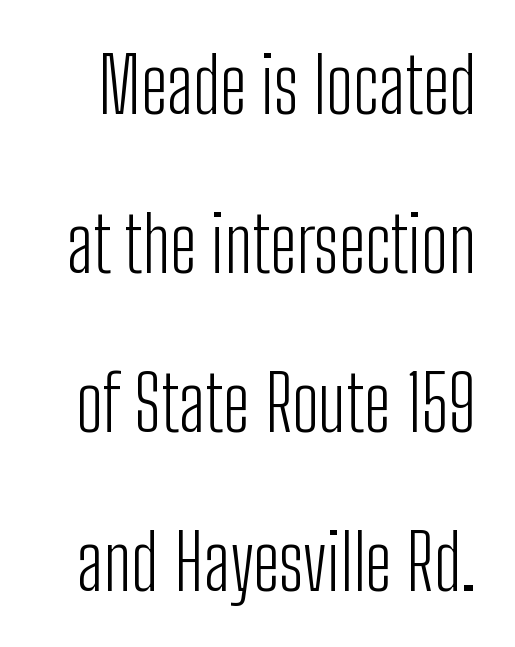
This sample has the flowing, uneven cadence of proportional lettering. Think standard paragraph weight, or any step lighter than that. Beneath every word, the page is bare. Does the lettering tilt? It doesn't — this is upright.
